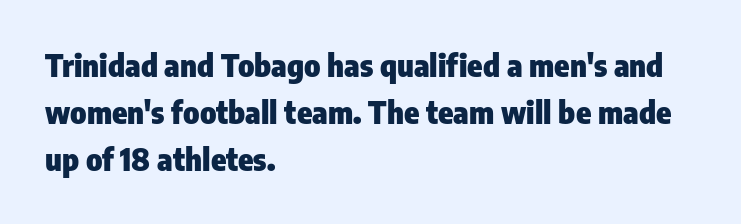
Q: Is the text bold? A: Yes.
Q: Is the text italic (slanted)? A: No, it is upright.
Q: Is the typeface a serif or a sans-serif typeface? A: Sans-serif.
Q: Is the text underlined? A: No.
Q: How is the paragraph aligned? A: Left-aligned.
Q: Is the spacing between letters normal or unusually wide? A: Normal.
Q: Is the spacing between lines tight, normal or loose? A: Normal.
Q: Width (condensed, normal, or wide)? A: Condensed.
Q: Stroke contrast? A: Low.
Q: x-height? A: Medium.
Q: Monospaced? A: No.
